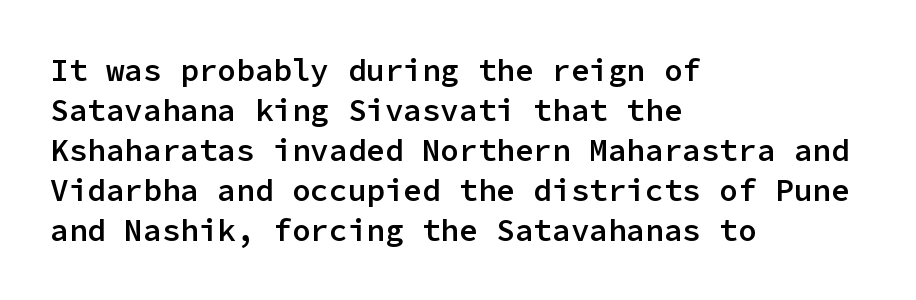
{"serif": "no", "italic": "no", "bold": "semi", "weight": "semibold", "width": "normal", "stroke_contrast": "low", "x_height": "medium", "monospaced": "yes", "underline": "no", "align": "left", "line_spacing": "normal", "line_spacing_ratio": 1.29, "letter_spacing": "normal", "letter_spacing_em": 0.0, "glyph_px": 31}
